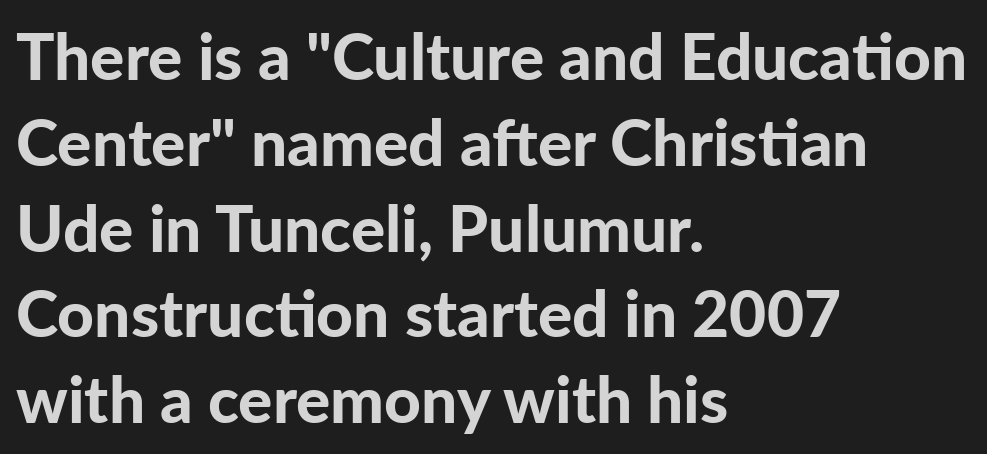
The image shows 64 px bold sans-serif type, upright; set left-aligned, normal line spacing (1.34x), normal letter spacing, not underlined; low stroke contrast and a medium x-height.
